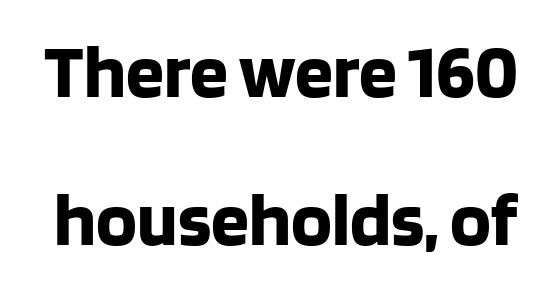
The image shows 76 px bold sans-serif type, upright; set loose line spacing (1.95x), normal letter spacing, not underlined; low stroke contrast and a large x-height.
